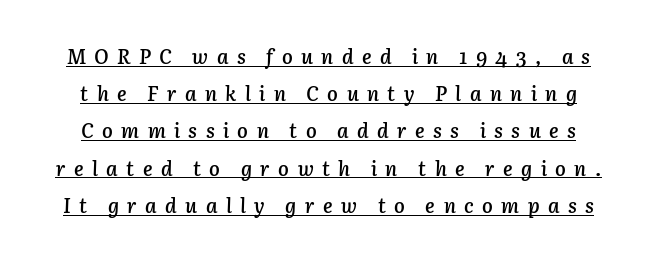
{"italic": "yes", "lean": "right", "slant_degrees": 3, "bold": "semi", "underline": "yes", "line_spacing_ratio": 1.86, "letter_spacing": "wide", "letter_spacing_em": 0.42, "glyph_px": 20}
